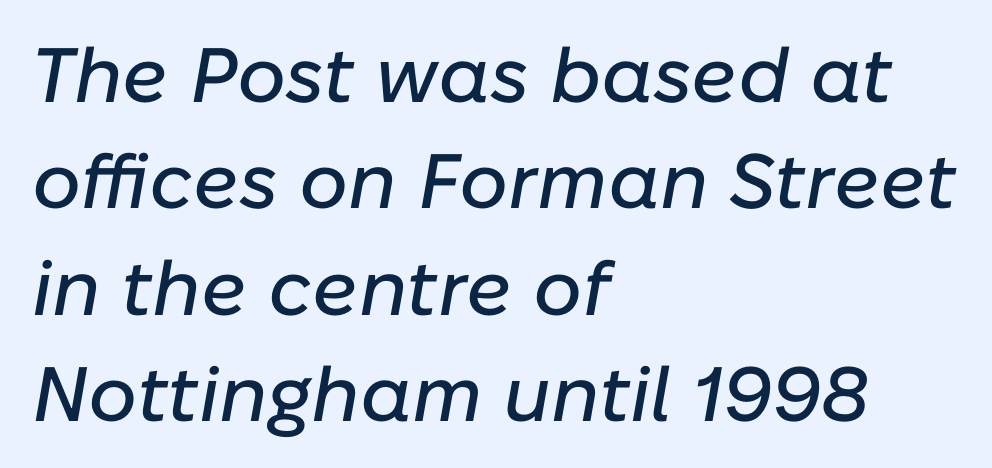
Characters are canted at an angle relative to the baseline's perpendicular. Plain, unruled lines of type. The vertical gap from one line to the next is medium. The passage is arranged the way most books set body copy — flush left.
